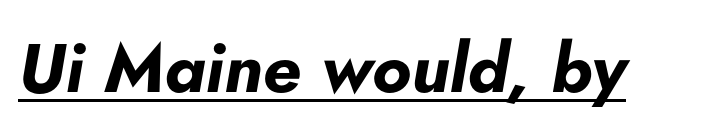
The image shows 69 px bold type, italic (leaning right); set normal letter spacing, underlined; low stroke contrast and a small x-height.
